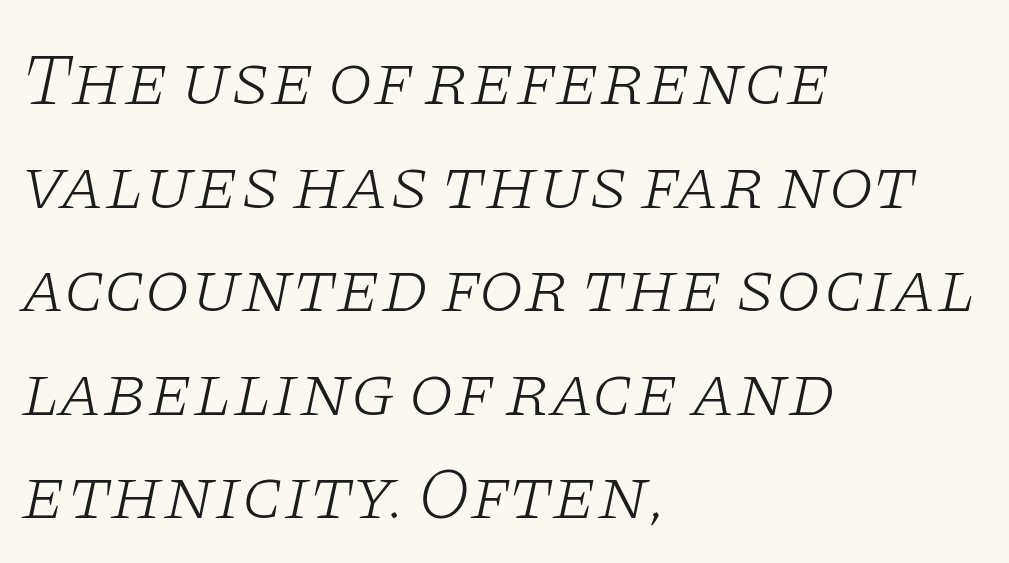
{"serif": "yes", "italic": "yes", "lean": "right", "slant_degrees": 11, "bold": "no", "weight": "light", "width": "wide", "stroke_contrast": "low", "x_height": "large", "monospaced": "no", "underline": "no", "align": "left", "line_spacing": "normal", "line_spacing_ratio": 1.4, "letter_spacing": "normal", "letter_spacing_em": 0.0, "glyph_px": 74}
